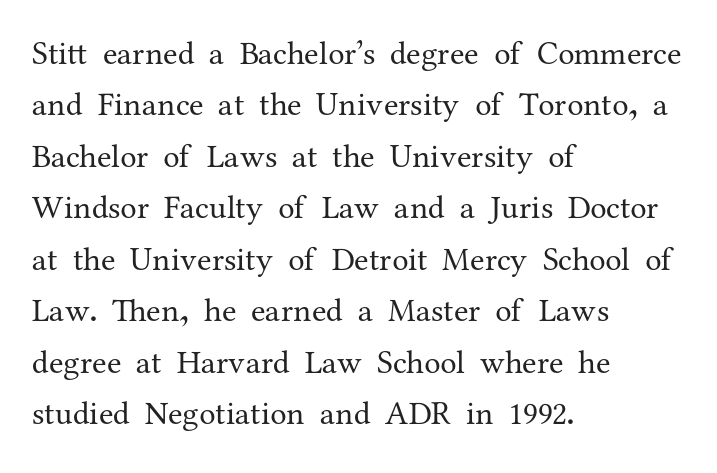
Q: Is the text bold? A: No.
Q: Is the text italic (slanted)? A: No, it is upright.
Q: Is the typeface a serif or a sans-serif typeface? A: Serif.
Q: Is the text underlined? A: No.
Q: How is the paragraph aligned? A: Left-aligned.
Q: Is the spacing between letters normal or unusually wide? A: Normal.
Q: Is the spacing between lines tight, normal or loose? A: Normal.
Q: Width (condensed, normal, or wide)? A: Normal.
Q: Stroke contrast? A: Medium.
Q: x-height? A: Medium.
Q: Monospaced? A: No.
